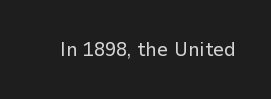
The image shows 20 px text type, upright; set normal letter spacing, not underlined.
